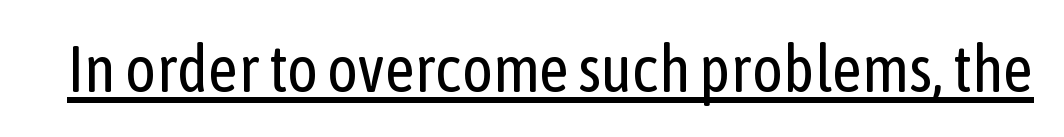
The image shows 65 px regular-weight, condensed sans-serif type, upright; set normal letter spacing, underlined; low stroke contrast and a medium x-height.
